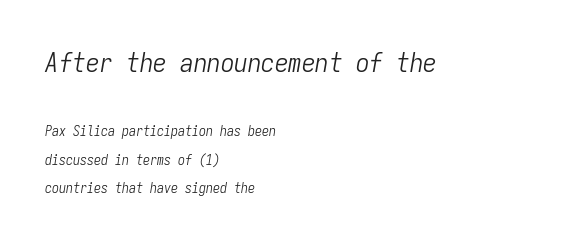
{"italic": "yes", "lean": "right", "slant_degrees": 9, "bold": "no", "underline": "no", "align": "left", "line_spacing": "loose", "line_spacing_ratio": 2.05, "letter_spacing": "normal", "letter_spacing_em": 0.0, "larger_block": "first", "size_ratio": 1.93, "glyph_px": 27}
